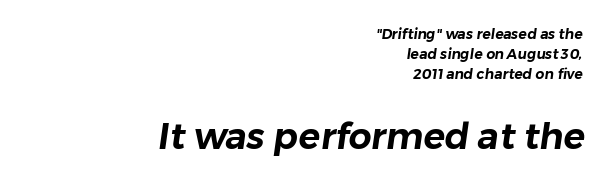
{"serif": "no", "width": "normal", "stroke_contrast": "low", "x_height": "medium", "monospaced": "no", "underline": "no", "align": "right", "line_spacing": "normal", "line_spacing_ratio": 1.42, "letter_spacing": "normal", "letter_spacing_em": 0.0, "larger_block": "second", "size_ratio": 2.57, "glyph_px": 36}
